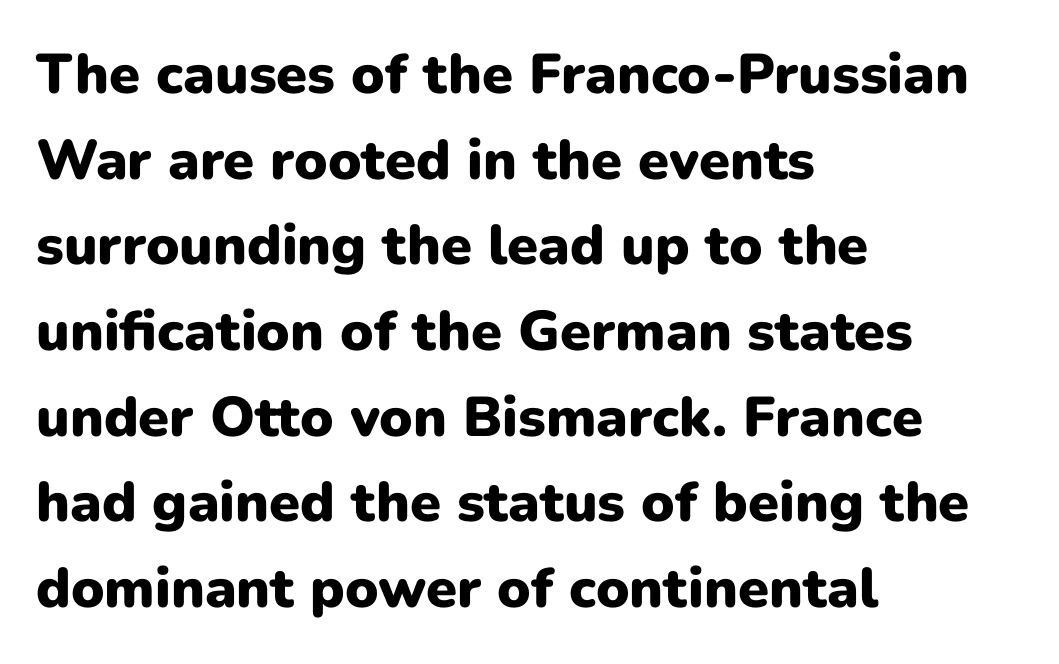
These lines keep a tight, regular rhythm from letter to letter. Caption: multi-line text, flush left, ragged right. Does the type have serifs? No, each stem ends abruptly. Every stem runs plumb, perpendicular to the baseline. Rows of type keep a routine distance in the vertical direction.
